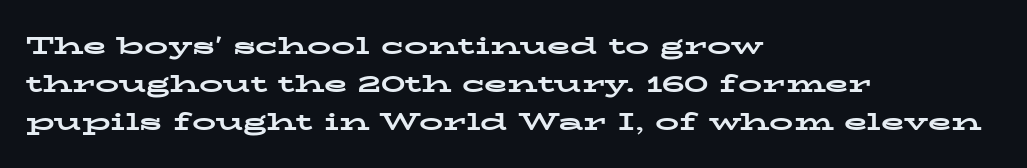
{"italic": "no", "bold": "yes", "underline": "no", "align": "left", "line_spacing": "normal", "line_spacing_ratio": 1.59, "letter_spacing": "normal", "letter_spacing_em": 0.0, "glyph_px": 24}
